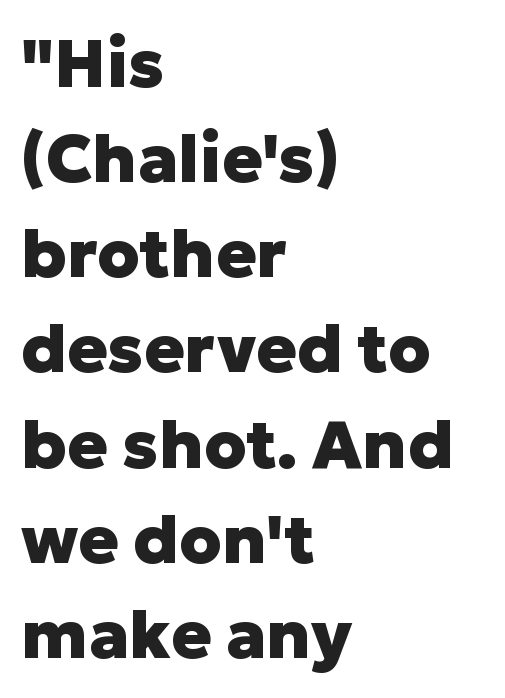
{"serif": "no", "italic": "no", "bold": "yes", "weight": "heavy", "width": "normal", "stroke_contrast": "low", "x_height": "medium", "monospaced": "no", "underline": "no", "align": "left", "line_spacing": "normal", "line_spacing_ratio": 1.42, "letter_spacing": "normal", "letter_spacing_em": 0.0, "glyph_px": 67}
